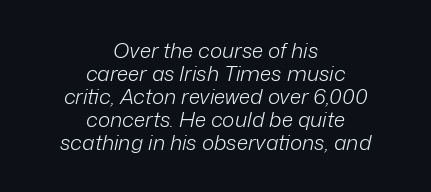
Glance below the letters and you will spot only blank space. This sample uses an oblique cut, with every glyph tilted off the vertical. Compared with typical paragraphs, the rows here are closer together. Does the copy run flush right? No — it is centered line by line.
